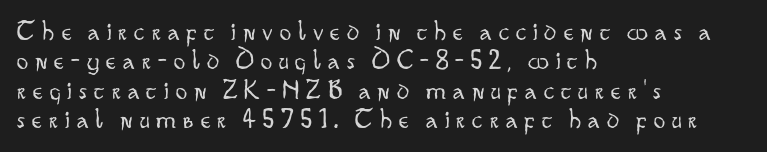
Q: Is the text bold? A: No.
Q: Is the text italic (slanted)? A: No, it is upright.
Q: Is the typeface a serif or a sans-serif typeface? A: Sans-serif.
Q: Is the text underlined? A: No.
Q: How is the paragraph aligned? A: Left-aligned.
Q: Is the spacing between letters normal or unusually wide? A: Unusually wide.
Q: Is the spacing between lines tight, normal or loose? A: Tight.
Q: Width (condensed, normal, or wide)? A: Condensed.
Q: Stroke contrast? A: Low.
Q: x-height? A: Small.
Q: Monospaced? A: No.
